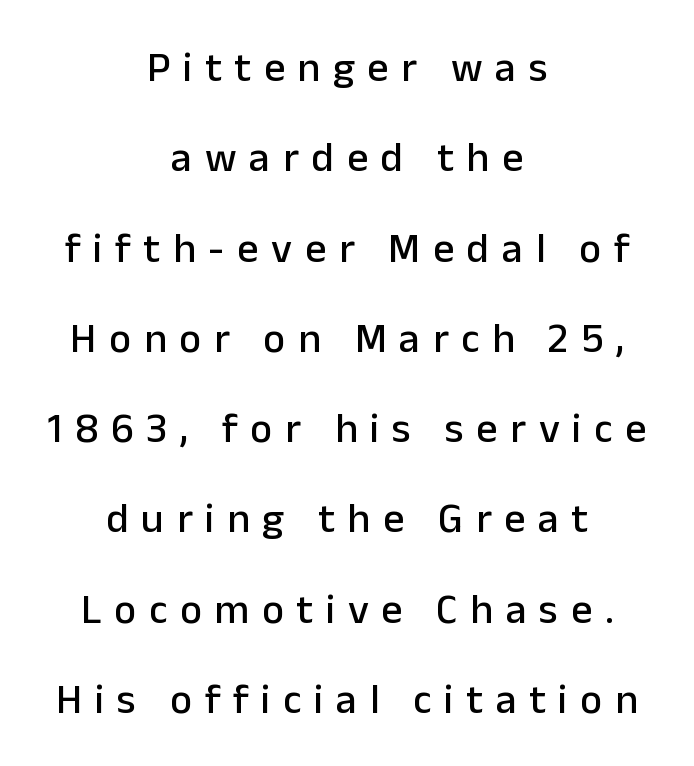
{"serif": "no", "italic": "no", "width": "normal", "stroke_contrast": "low", "x_height": "medium", "monospaced": "no", "underline": "no", "align": "center", "line_spacing": "loose", "line_spacing_ratio": 2.15, "letter_spacing": "wide", "letter_spacing_em": 0.3, "glyph_px": 42}
